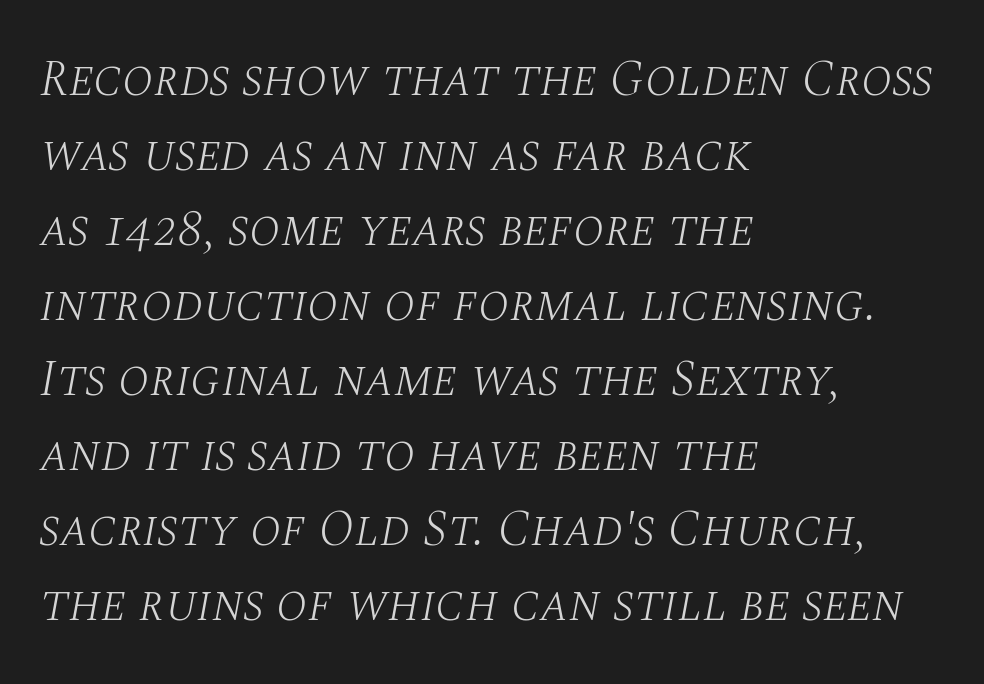
The image shows 51 px light serif type, italic (leaning right); set left-aligned, normal line spacing (1.47x), normal letter spacing, not underlined; medium stroke contrast and a large x-height.
